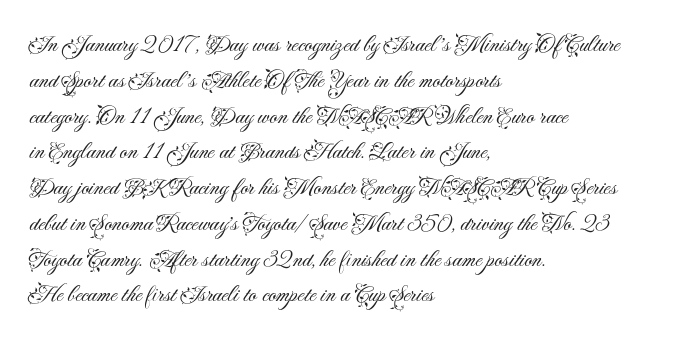
The image shows 24 px text type; set left-aligned, normal line spacing (1.49x), normal letter spacing, not underlined.
